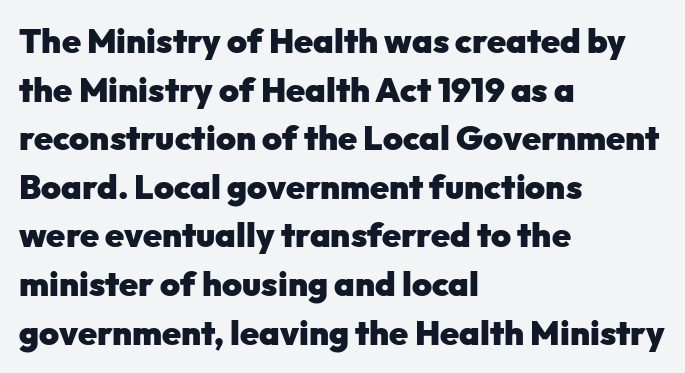
Typeset ragged right — the left edge is the straight one. Rule under the text: the space is simply empty. Nothing sits at the stroke ends, so this counts as sans-serif. A typesetter would call this proportional, since set widths differ per character. Italic: no, the glyphs are upright roman.
